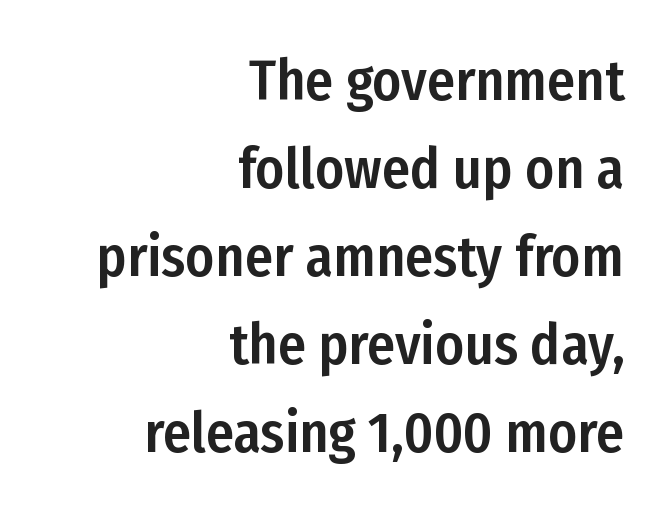
The image shows 56 px condensed sans-serif type, upright; set right-aligned, normal line spacing (1.57x), normal letter spacing, not underlined; low stroke contrast and a medium x-height.
